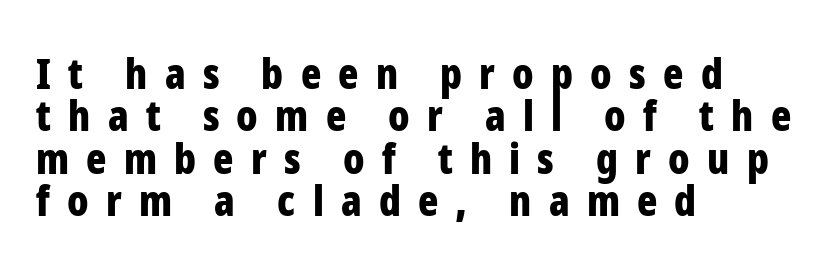
{"serif": "no", "italic": "no", "bold": "yes", "weight": "bold", "width": "condensed", "stroke_contrast": "low", "x_height": "medium", "monospaced": "no", "underline": "no", "align": "left", "line_spacing": "tight", "line_spacing_ratio": 1.01, "letter_spacing": "wide", "letter_spacing_em": 0.41, "glyph_px": 42}
